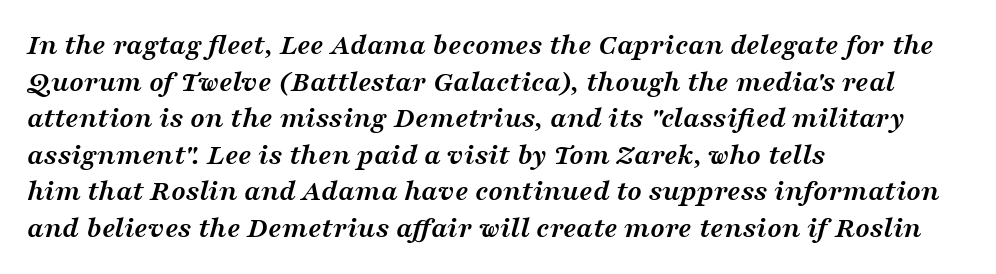
Q: Is the text bold? A: Yes.
Q: Is the text italic (slanted)? A: Yes, it leans right by about 16 degrees.
Q: Is the typeface a serif or a sans-serif typeface? A: Serif.
Q: Is the text underlined? A: No.
Q: How is the paragraph aligned? A: Left-aligned.
Q: Is the spacing between letters normal or unusually wide? A: Normal.
Q: Width (condensed, normal, or wide)? A: Wide.
Q: Stroke contrast? A: Medium.
Q: x-height? A: Medium.
Q: Monospaced? A: No.
